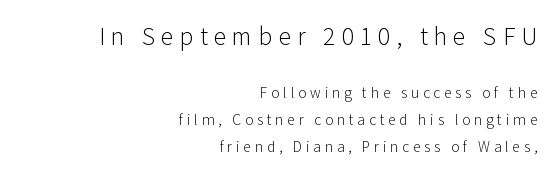
The image shows 23 px text type, upright; set right-aligned, loose line spacing (1.93x), unusually wide letter spacing (+0.27 em), not underlined; the first (top) block is 1.64x larger.
